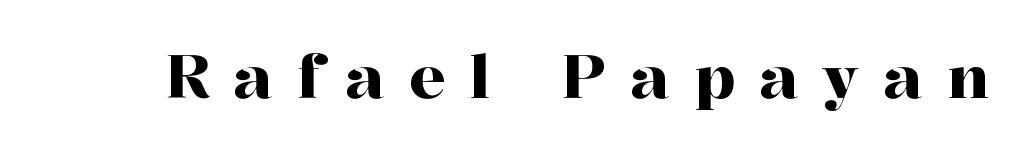
{"serif": "yes", "italic": "no", "width": "normal", "stroke_contrast": "high", "x_height": "medium", "monospaced": "no", "underline": "no", "letter_spacing": "wide", "letter_spacing_em": 0.41, "glyph_px": 60}
